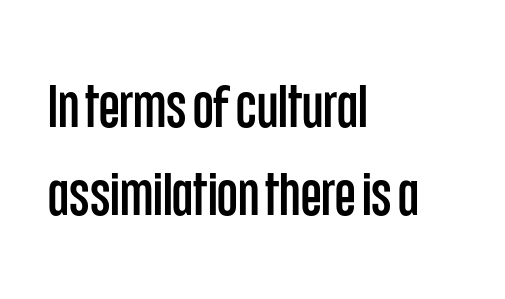
{"serif": "no", "italic": "no", "width": "condensed", "stroke_contrast": "low", "x_height": "large", "monospaced": "no", "underline": "no", "align": "left", "line_spacing": "normal", "line_spacing_ratio": 1.47, "letter_spacing": "normal", "letter_spacing_em": 0.0, "glyph_px": 60}
